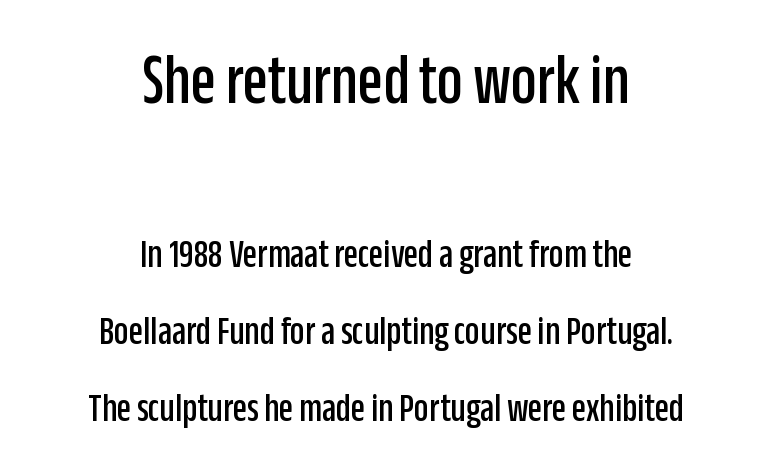
{"serif": "no", "italic": "no", "width": "condensed", "stroke_contrast": "low", "x_height": "large", "monospaced": "no", "underline": "no", "align": "center", "line_spacing_ratio": 1.87, "letter_spacing": "normal", "letter_spacing_em": 0.0, "larger_block": "first", "size_ratio": 1.76, "glyph_px": 72}
